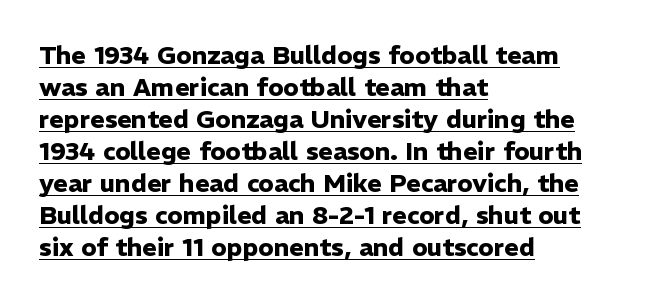
The image shows 25 px bold type, upright; set left-aligned, normal line spacing (1.28x), normal letter spacing, underlined.
